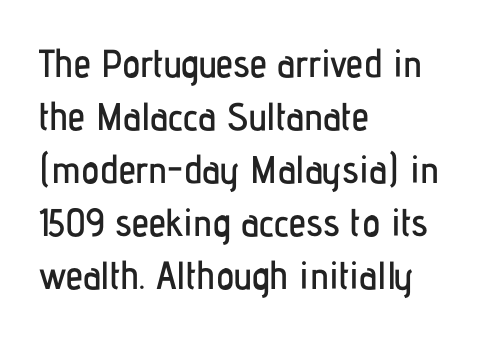
{"serif": "no", "italic": "no", "width": "condensed", "stroke_contrast": "low", "x_height": "medium", "monospaced": "no", "underline": "no", "align": "left", "line_spacing": "normal", "line_spacing_ratio": 1.36, "letter_spacing": "normal", "letter_spacing_em": 0.0, "glyph_px": 39}
